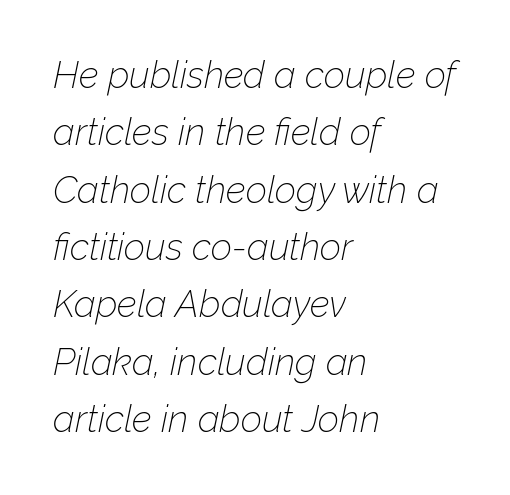
The image shows 37 px thin type, italic (leaning right); set left-aligned, normal line spacing (1.55x), normal letter spacing, not underlined; low stroke contrast and a medium x-height.
